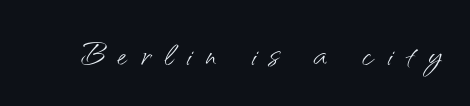
{"serif": "no", "bold": "no", "weight": "light", "width": "normal", "stroke_contrast": "medium", "x_height": "small", "monospaced": "no", "underline": "no", "letter_spacing": "wide", "letter_spacing_em": 0.31, "glyph_px": 44}
